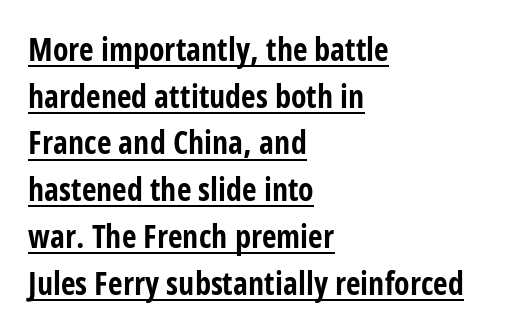
{"serif": "no", "italic": "no", "bold": "yes", "weight": "bold", "width": "condensed", "stroke_contrast": "low", "x_height": "large", "monospaced": "no", "underline": "yes", "align": "left", "line_spacing": "normal", "line_spacing_ratio": 1.46, "letter_spacing": "normal", "letter_spacing_em": 0.0, "glyph_px": 32}
